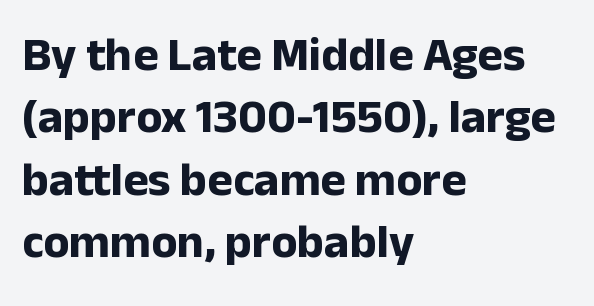
The passage shown is emphatically bold. The letters sit at their default tracking, neither squeezed nor spread. Font category for this specimen: sans-serif. Do the characters align in a grid? No, the font is proportional.
